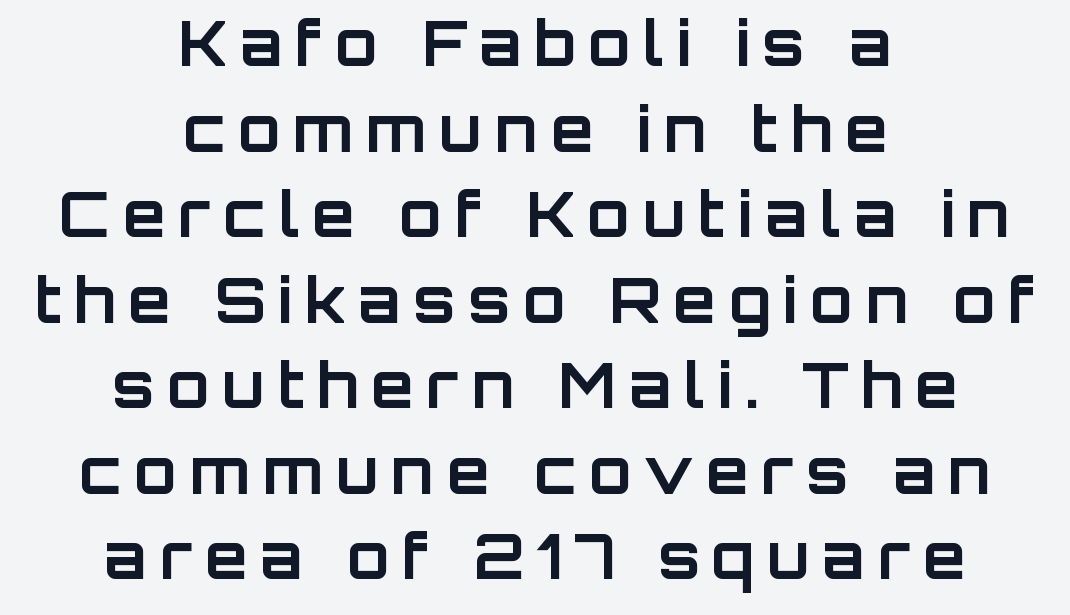
{"serif": "no", "italic": "no", "bold": "yes", "weight": "bold", "width": "normal", "stroke_contrast": "low", "x_height": "large", "monospaced": "no", "underline": "no", "align": "center", "line_spacing": "normal", "line_spacing_ratio": 1.38, "letter_spacing": "wide", "letter_spacing_em": 0.2, "glyph_px": 62}
